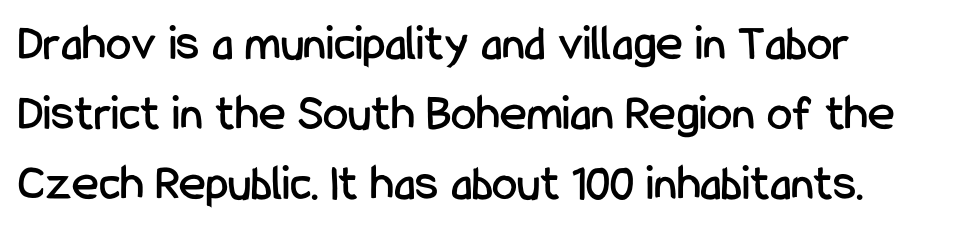
Q: Is the text italic (slanted)? A: No, it is upright.
Q: Is the typeface a serif or a sans-serif typeface? A: Sans-serif.
Q: Is the text underlined? A: No.
Q: How is the paragraph aligned? A: Left-aligned.
Q: Is the spacing between letters normal or unusually wide? A: Normal.
Q: Is the spacing between lines tight, normal or loose? A: Normal.
Q: Width (condensed, normal, or wide)? A: Condensed.
Q: Stroke contrast? A: Low.
Q: x-height? A: Medium.
Q: Monospaced? A: No.
